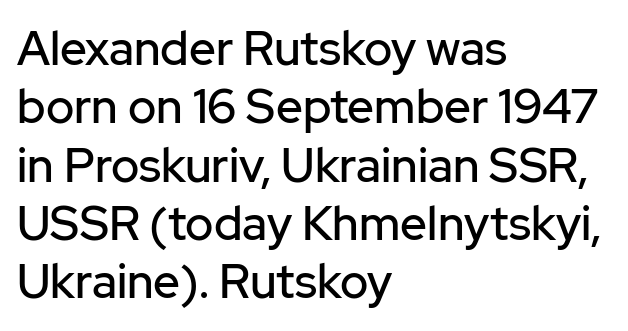
{"serif": "no", "italic": "no", "width": "normal", "stroke_contrast": "low", "x_height": "medium", "monospaced": "no", "underline": "no", "align": "left", "line_spacing_ratio": 1.24, "letter_spacing": "normal", "letter_spacing_em": 0.0, "glyph_px": 47}
